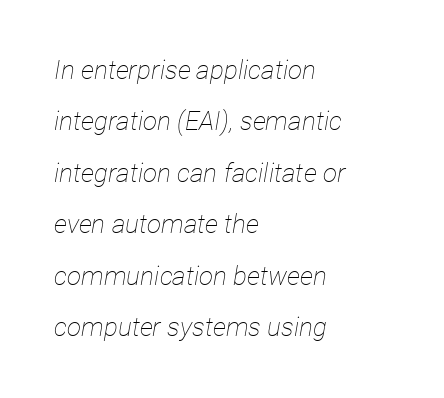
The rendering keeps characters at their native spacing. Every character sits at an angle, as italics do. All the whitespace from short lines collects on the right. Is there much room between lines? Yes — plenty of vertical air separates them. The passage shown is not underscored anywhere. Compared with a typical body face, this is equally light or lighter still.
